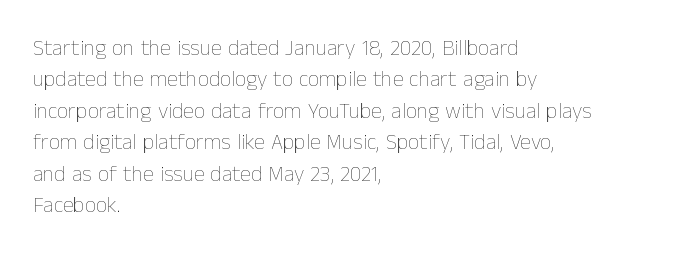
The image shows 22 px text type, upright; set left-aligned, normal line spacing (1.43x), normal letter spacing, not underlined.
